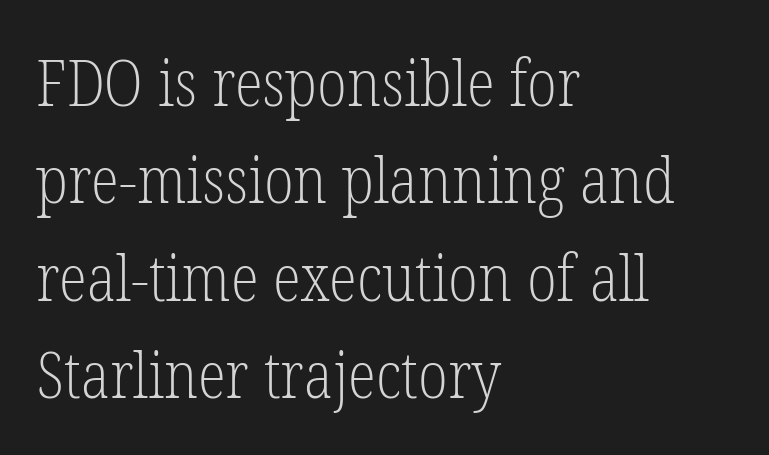
The image shows 65 px light, condensed serif type, upright; set left-aligned, normal line spacing (1.5x), normal letter spacing, not underlined; low stroke contrast and a medium x-height.
